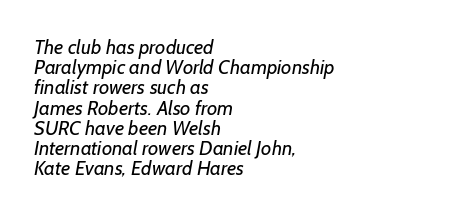
Q: Is the text bold? A: No.
Q: Is the text underlined? A: No.
Q: How is the paragraph aligned? A: Left-aligned.
Q: Is the spacing between letters normal or unusually wide? A: Normal.
Q: Is the spacing between lines tight, normal or loose? A: Tight.
